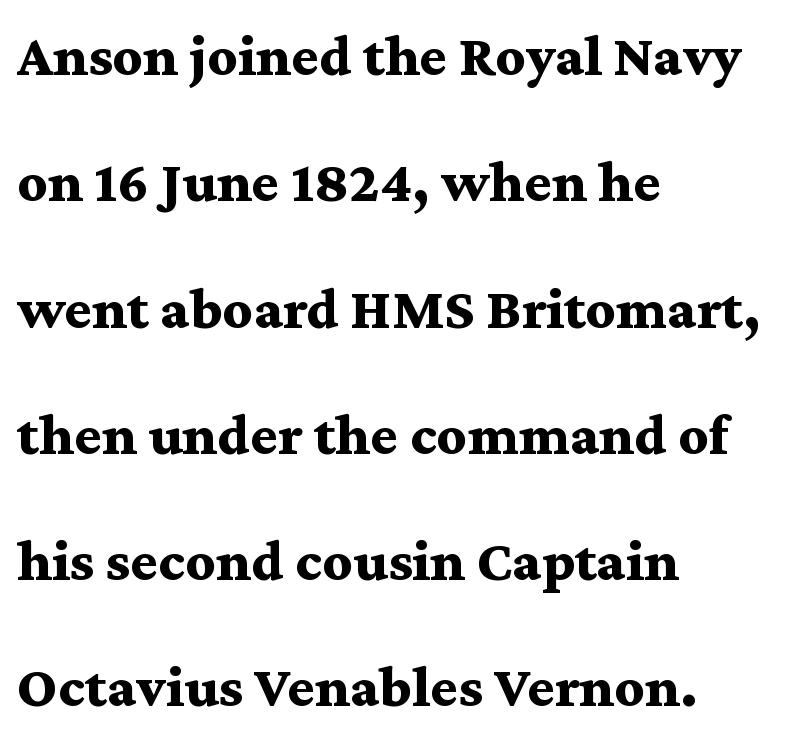
The image shows 59 px bold, wide serif type, upright; set left-aligned, loose line spacing (2.14x), normal letter spacing, not underlined; medium stroke contrast and a medium x-height.
